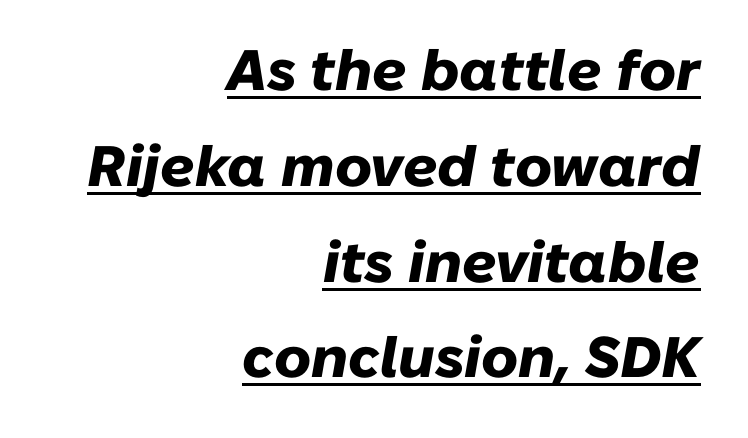
{"italic": "yes", "lean": "right", "slant_degrees": 10, "bold": "yes", "weight": "heavy", "width": "normal", "stroke_contrast": "low", "x_height": "medium", "monospaced": "no", "underline": "yes", "align": "right", "line_spacing": "normal", "line_spacing_ratio": 1.68, "letter_spacing": "normal", "letter_spacing_em": 0.0, "glyph_px": 57}
